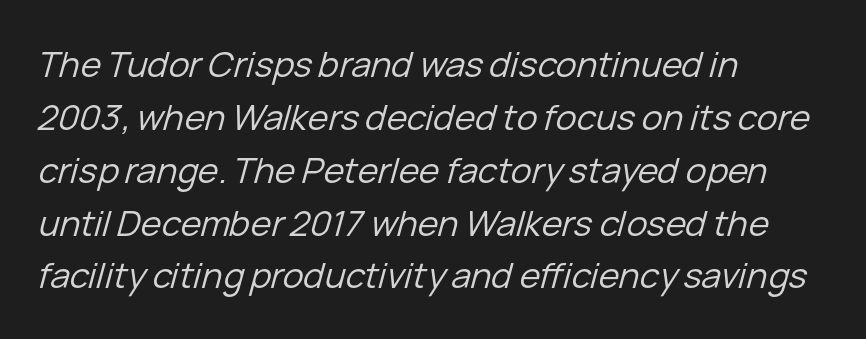
The image shows 35 px regular-weight type, italic (leaning right); set left-aligned, normal line spacing (1.51x), normal letter spacing, not underlined; low stroke contrast and a medium x-height.
